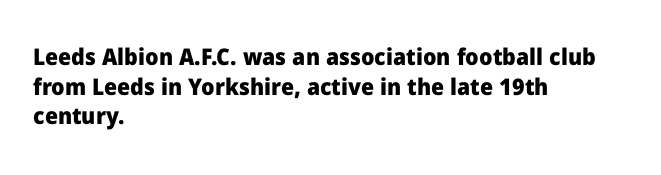
{"italic": "no", "bold": "yes", "underline": "no", "align": "left", "line_spacing": "normal", "line_spacing_ratio": 1.29, "letter_spacing": "normal", "letter_spacing_em": 0.0, "glyph_px": 23}
